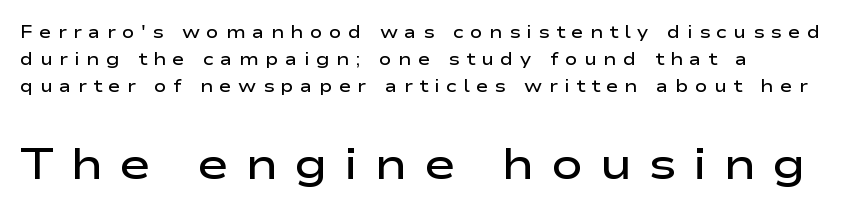
What stands out about the letter spacing? Its width — letters are far apart. The zone under the glyphs is completely vacant. The strokes are fattened partway — semibold, not bold. Small over large — that's the arrangement of the two blocks here. The face used here is proportionally spaced, like ordinary book or web type. The lettering stays uniformly vertical, giving the passage a roman look.
